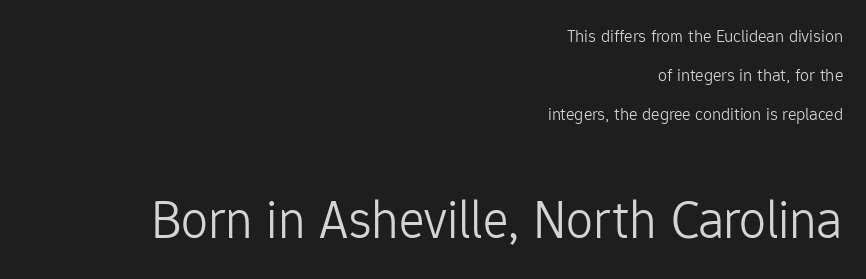
{"serif": "no", "italic": "no", "bold": "no", "weight": "light", "width": "normal", "stroke_contrast": "low", "x_height": "medium", "monospaced": "no", "underline": "no", "align": "right", "line_spacing": "loose", "line_spacing_ratio": 2.16, "letter_spacing": "normal", "letter_spacing_em": 0.0, "larger_block": "second", "size_ratio": 3.0, "glyph_px": 54}
